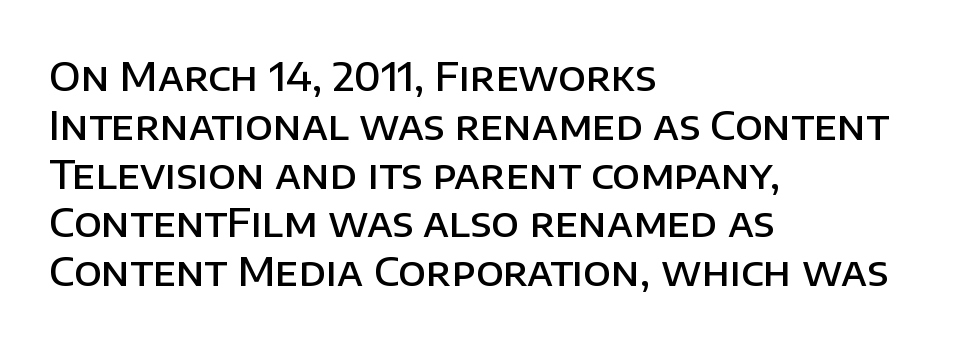
{"serif": "no", "italic": "no", "bold": "semi", "weight": "semibold", "width": "normal", "stroke_contrast": "low", "x_height": "large", "monospaced": "no", "underline": "no", "align": "left", "line_spacing_ratio": 1.22, "letter_spacing": "normal", "letter_spacing_em": 0.0, "glyph_px": 40}
